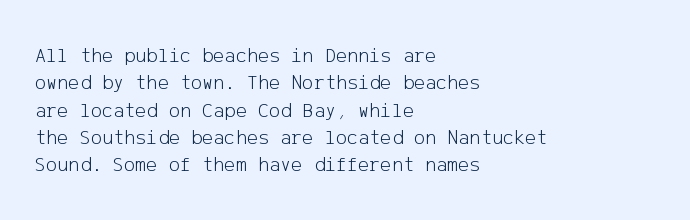
The image shows 21 px text type, upright; set left-aligned, normal line spacing (1.3x), normal letter spacing, not underlined.
